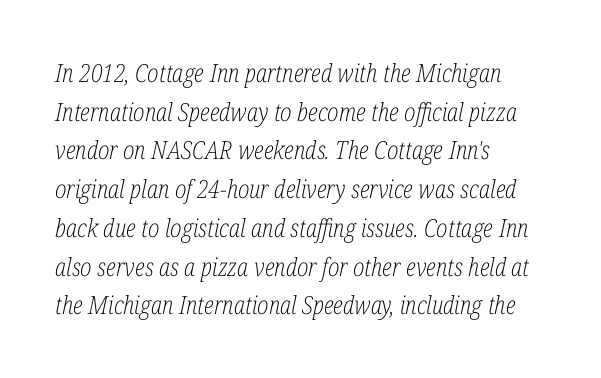
{"italic": "yes", "lean": "right", "slant_degrees": 12, "bold": "no", "underline": "no", "align": "left", "line_spacing": "normal", "line_spacing_ratio": 1.55, "letter_spacing": "normal", "letter_spacing_em": 0.0, "glyph_px": 25}
